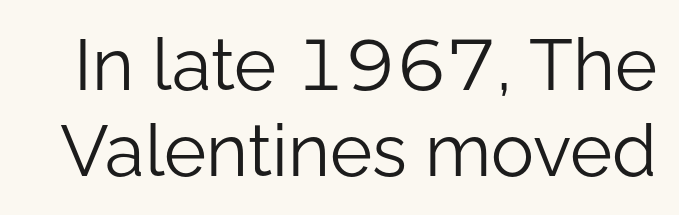
Q: Is the text bold? A: No.
Q: Is the text italic (slanted)? A: No, it is upright.
Q: Is the typeface a serif or a sans-serif typeface? A: Sans-serif.
Q: Is the text underlined? A: No.
Q: Is the spacing between letters normal or unusually wide? A: Normal.
Q: Width (condensed, normal, or wide)? A: Normal.
Q: Stroke contrast? A: Low.
Q: x-height? A: Medium.
Q: Monospaced? A: No.
